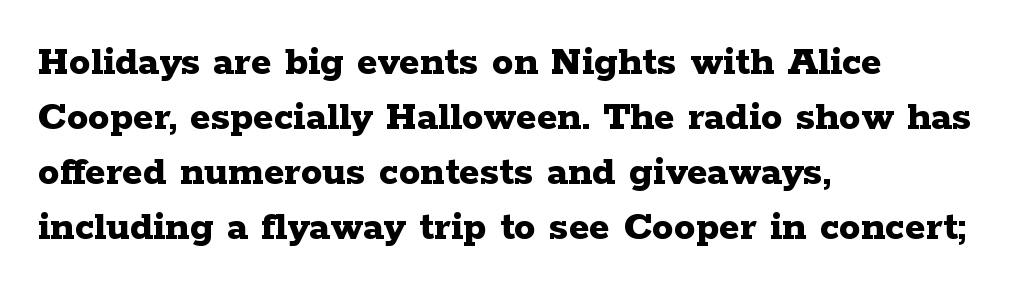
{"serif": "yes", "italic": "no", "bold": "yes", "weight": "bold", "width": "wide", "stroke_contrast": "low", "x_height": "medium", "monospaced": "no", "underline": "no", "align": "left", "line_spacing": "normal", "line_spacing_ratio": 1.28, "letter_spacing": "normal", "letter_spacing_em": 0.0, "glyph_px": 43}
